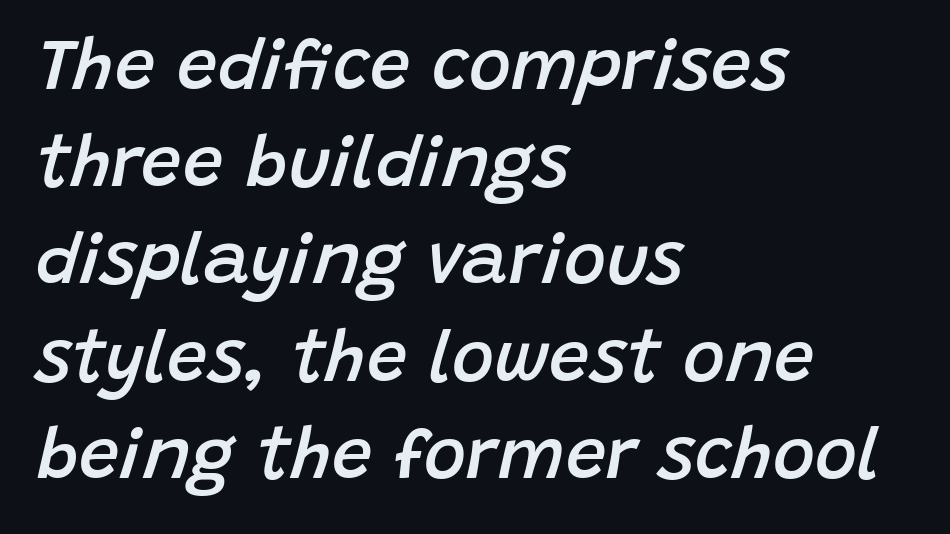
The image shows 72 px semibold type, italic (leaning right); set left-aligned, normal line spacing (1.35x), normal letter spacing, not underlined; low stroke contrast and a large x-height.
